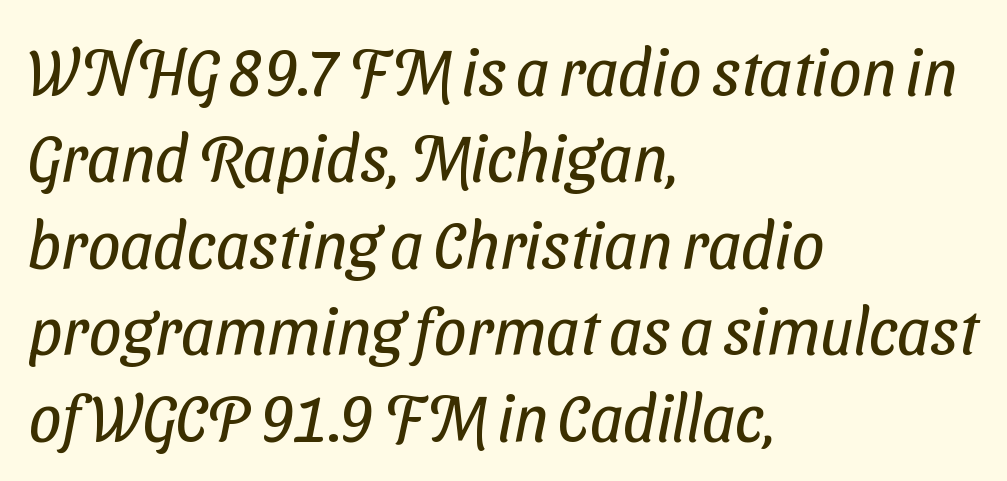
{"serif": "no", "bold": "no", "weight": "regular", "width": "condensed", "stroke_contrast": "low", "x_height": "medium", "monospaced": "no", "underline": "no", "align": "left", "line_spacing": "normal", "line_spacing_ratio": 1.33, "letter_spacing": "normal", "letter_spacing_em": 0.0, "glyph_px": 65}
